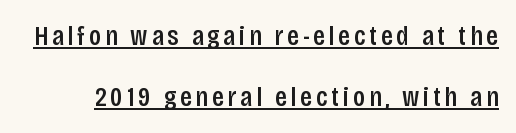
{"serif": "no", "italic": "no", "width": "condensed", "stroke_contrast": "low", "x_height": "large", "monospaced": "no", "underline": "yes", "line_spacing": "loose", "line_spacing_ratio": 2.19, "glyph_px": 28}
